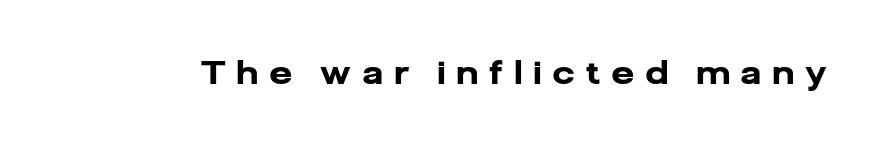
The image shows 31 px heavy sans-serif type, upright; set unusually wide letter spacing (+0.39 em), not underlined; low stroke contrast and a medium x-height.
